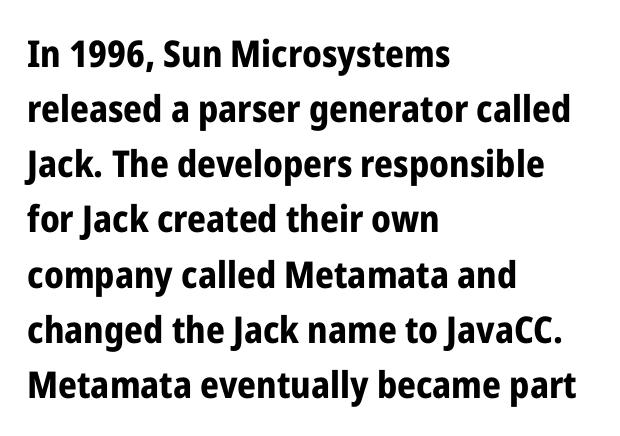
The image shows 37 px bold, condensed sans-serif type, upright; set left-aligned, normal line spacing (1.49x), normal letter spacing, not underlined; low stroke contrast and a medium x-height.
